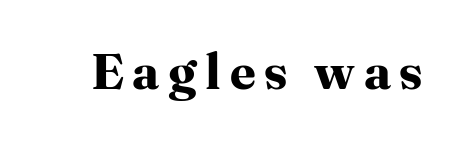
The characters look thick and weighty, a clear bold. Here the designer chose a conventional face with non-uniform glyph widths. Do the letters lean? They stand straight. The area under the type is left untouched. Does the type have serifs? Yes, each stem ends in a small foot.
